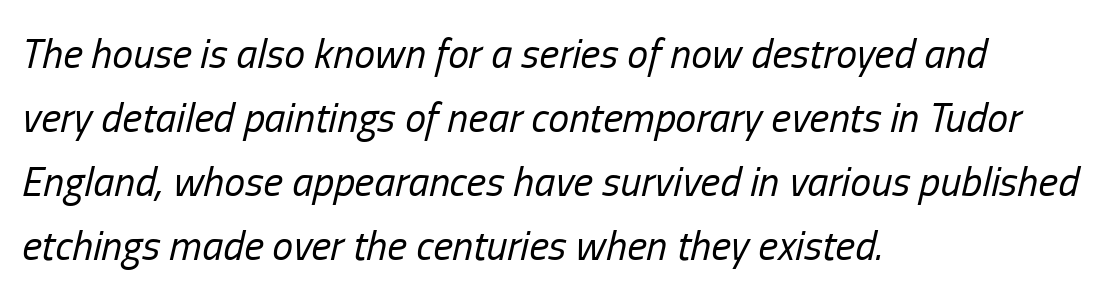
The image shows 42 px regular-weight, condensed type, italic (leaning right); set left-aligned, normal line spacing (1.52x), normal letter spacing, not underlined; low stroke contrast and a medium x-height.
